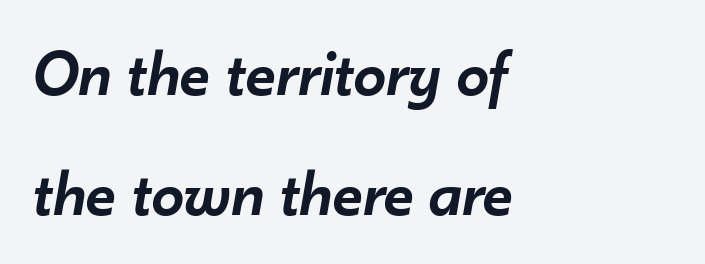
The letters advance in unequal steps, a hallmark of proportional type. Notice the strokes are somewhat thickened but not fully heavy: this is a semibold. A typesetter would mark this as italic. The type is set solid horizontally, with unmodified tracking.
